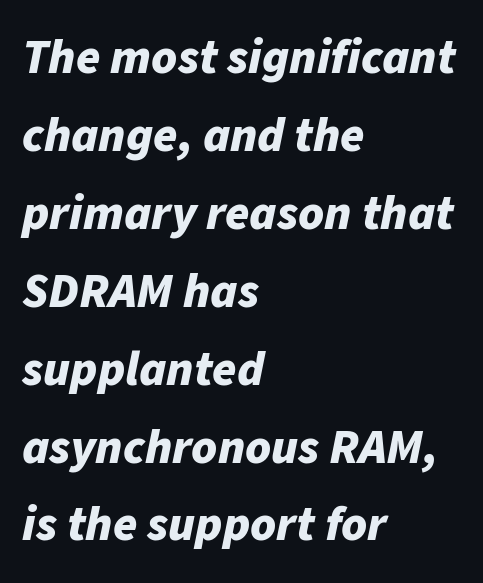
Standard letterfit; no display-style spreading of the glyphs. The line-height multiplier appears to be the usual default. Left-aligned paragraph, ragged on the right. Is the type slanted? Yes — the strokes lean at a clear angle.
